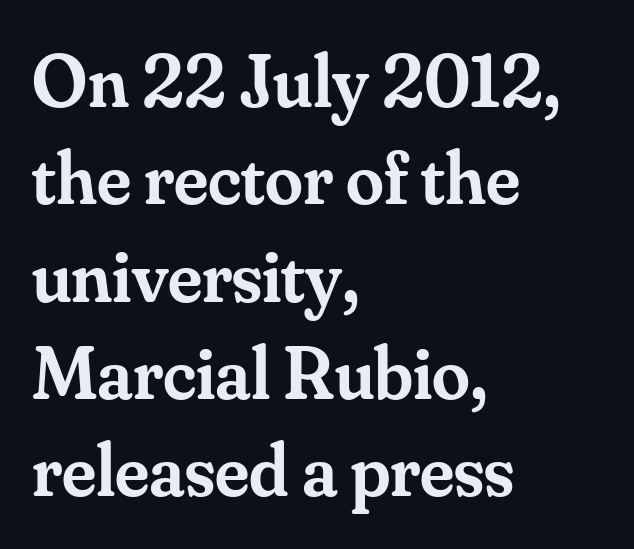
Semibold letterforms, between regular and bold. If you drew a line through each stem, it would be perfectly vertical. What stands out about the letter spacing? Nothing — it is the standard amount. The face used here is seriffed, in the tradition of book romans. Words float on clear page, feet unadorned.
